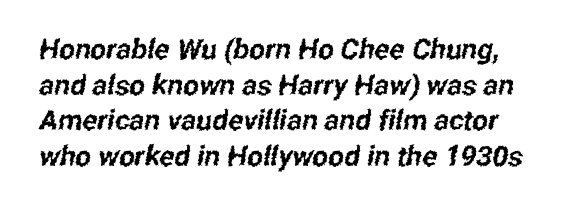
Q: Is the typeface a serif or a sans-serif typeface? A: Sans-serif.
Q: Is the text underlined? A: No.
Q: Is the spacing between letters normal or unusually wide? A: Normal.
Q: Is the spacing between lines tight, normal or loose? A: Normal.
Q: Width (condensed, normal, or wide)? A: Condensed.
Q: Stroke contrast? A: Low.
Q: x-height? A: Medium.
Q: Monospaced? A: No.
